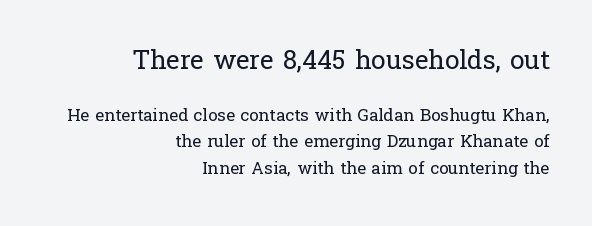
{"italic": "no", "bold": "no", "underline": "no", "align": "right", "line_spacing": "normal", "line_spacing_ratio": 1.55, "letter_spacing": "normal", "letter_spacing_em": 0.0, "larger_block": "first", "size_ratio": 1.53, "glyph_px": 26}
